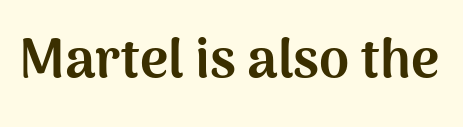
Q: Is the text bold? A: Yes.
Q: Is the text italic (slanted)? A: No, it is upright.
Q: Is the typeface a serif or a sans-serif typeface? A: Sans-serif.
Q: Is the text underlined? A: No.
Q: Is the spacing between letters normal or unusually wide? A: Normal.
Q: Width (condensed, normal, or wide)? A: Normal.
Q: Stroke contrast? A: Medium.
Q: x-height? A: Medium.
Q: Monospaced? A: No.
